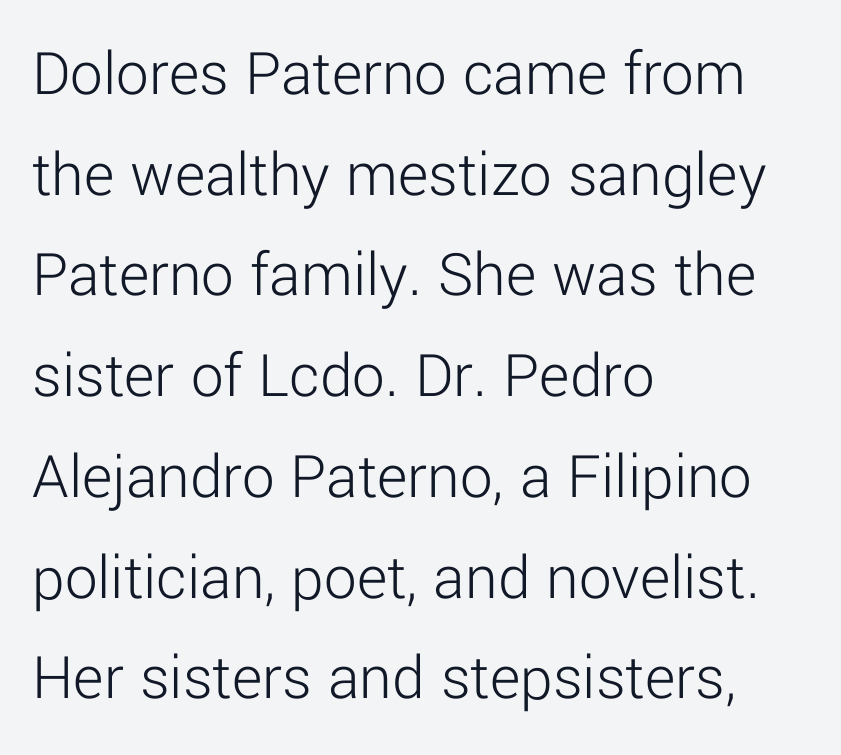
The image shows 65 px light sans-serif type, upright; set left-aligned, normal line spacing (1.55x), normal letter spacing, not underlined; low stroke contrast and a medium x-height.
